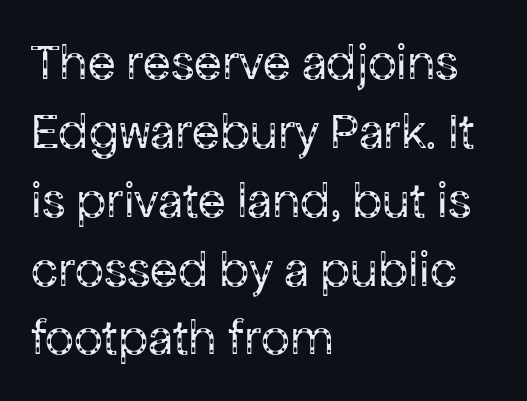
The image shows 51 px regular-weight sans-serif type, upright; set left-aligned, normal line spacing (1.35x), normal letter spacing, not underlined; low stroke contrast and a medium x-height.
